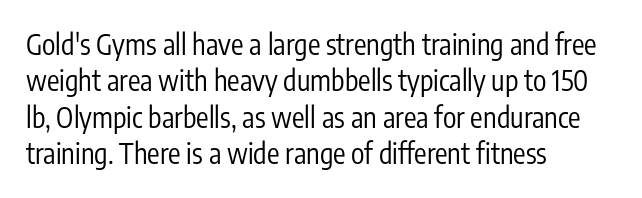
Weight class: somewhere from thin through regular. The paragraph has a hard left edge and a soft right edge. In terms of posture, this sample is upright. You can tell from the bare stems that sans-serif type was used.
